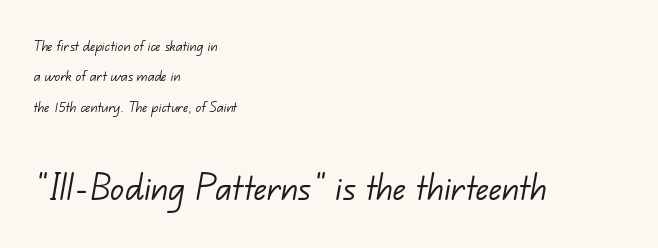
Here the designer chose a conventional face with non-uniform glyph widths. The space directly below the letters is spotless. Look at the bottom of the vertical strokes: they stop flat, with no serifs. Nothing heavy about these letters — not bold at all.
